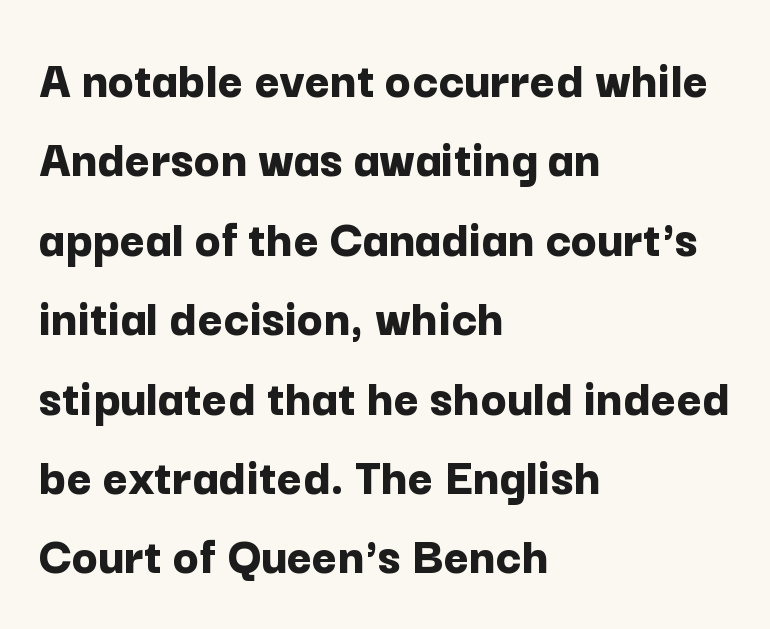
Between one letter and the next there's only the usual sliver of space. Typographically, this falls in the sans-serif category. A bare baseline throughout the passage. This is roman type, the default non-slanted kind.
